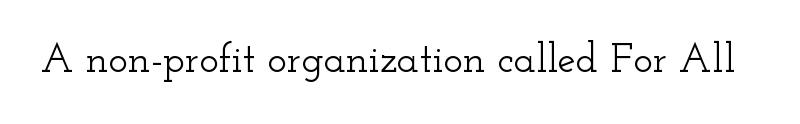
Q: Is the text italic (slanted)? A: No, it is upright.
Q: Is the typeface a serif or a sans-serif typeface? A: Serif.
Q: Is the text underlined? A: No.
Q: Is the spacing between letters normal or unusually wide? A: Normal.
Q: Width (condensed, normal, or wide)? A: Wide.
Q: Stroke contrast? A: Low.
Q: x-height? A: Small.
Q: Monospaced? A: No.
